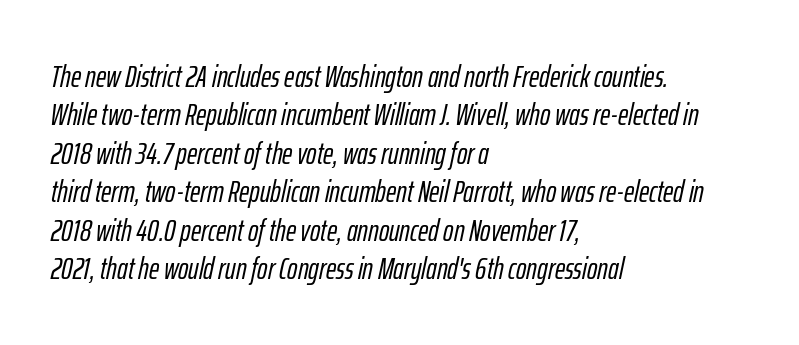
{"italic": "yes", "lean": "right", "slant_degrees": 12, "width": "condensed", "stroke_contrast": "low", "x_height": "medium", "monospaced": "no", "underline": "no", "align": "left", "line_spacing_ratio": 1.24, "letter_spacing": "normal", "letter_spacing_em": 0.0, "glyph_px": 31}
